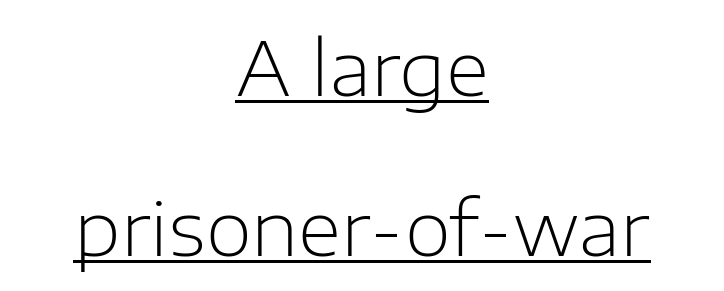
Q: Is the text bold? A: No.
Q: Is the text italic (slanted)? A: No, it is upright.
Q: Is the typeface a serif or a sans-serif typeface? A: Sans-serif.
Q: Is the text underlined? A: Yes.
Q: How is the paragraph aligned? A: Centered.
Q: Is the spacing between letters normal or unusually wide? A: Normal.
Q: Is the spacing between lines tight, normal or loose? A: Loose.
Q: Width (condensed, normal, or wide)? A: Normal.
Q: Stroke contrast? A: Low.
Q: x-height? A: Medium.
Q: Monospaced? A: No.
